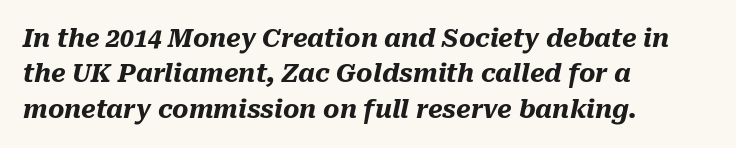
The passage shown leans; its letterforms are oblique. Where is the straight margin? On the left. Regular leading. Descenders are the only things crossing below the line.
